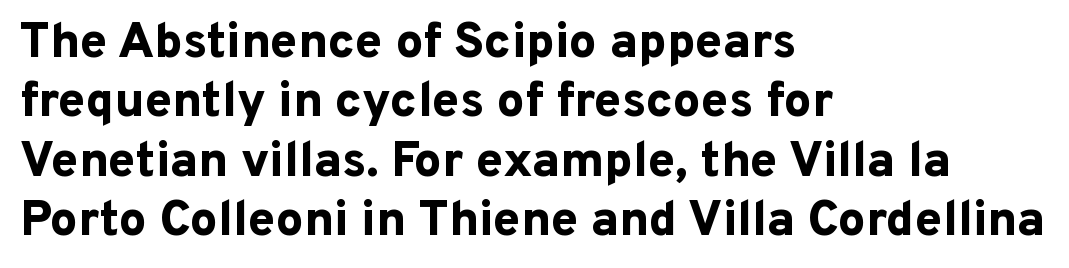
{"serif": "no", "italic": "no", "bold": "yes", "weight": "bold", "width": "normal", "stroke_contrast": "low", "x_height": "medium", "monospaced": "no", "underline": "no", "align": "left", "line_spacing_ratio": 1.21, "letter_spacing": "normal", "letter_spacing_em": 0.0, "glyph_px": 49}
